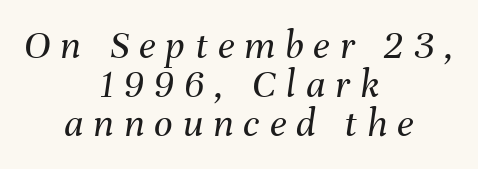
Q: Is the text bold? A: No.
Q: Is the text italic (slanted)? A: Yes, it leans right by about 8 degrees.
Q: Is the text underlined? A: No.
Q: How is the paragraph aligned? A: Centered.
Q: Is the spacing between letters normal or unusually wide? A: Unusually wide.
Q: Is the spacing between lines tight, normal or loose? A: Tight.
Q: Width (condensed, normal, or wide)? A: Normal.
Q: Stroke contrast? A: Medium.
Q: x-height? A: Medium.
Q: Monospaced? A: No.
